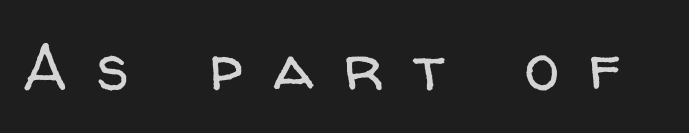
{"serif": "no", "italic": "no", "bold": "no", "weight": "regular", "width": "normal", "stroke_contrast": "low", "x_height": "medium", "monospaced": "no", "underline": "no", "letter_spacing": "wide", "letter_spacing_em": 0.48, "glyph_px": 63}
